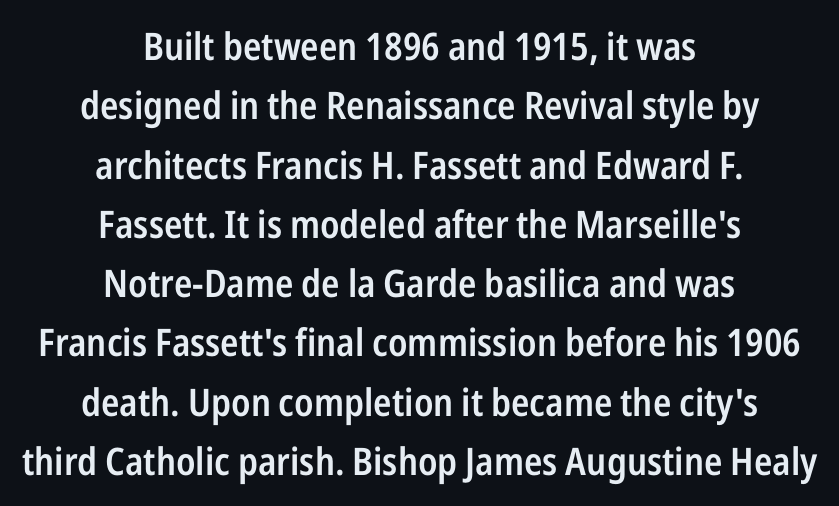
The image shows 38 px semibold, condensed sans-serif type, upright; set centered, normal line spacing (1.56x), normal letter spacing, not underlined; low stroke contrast and a medium x-height.
